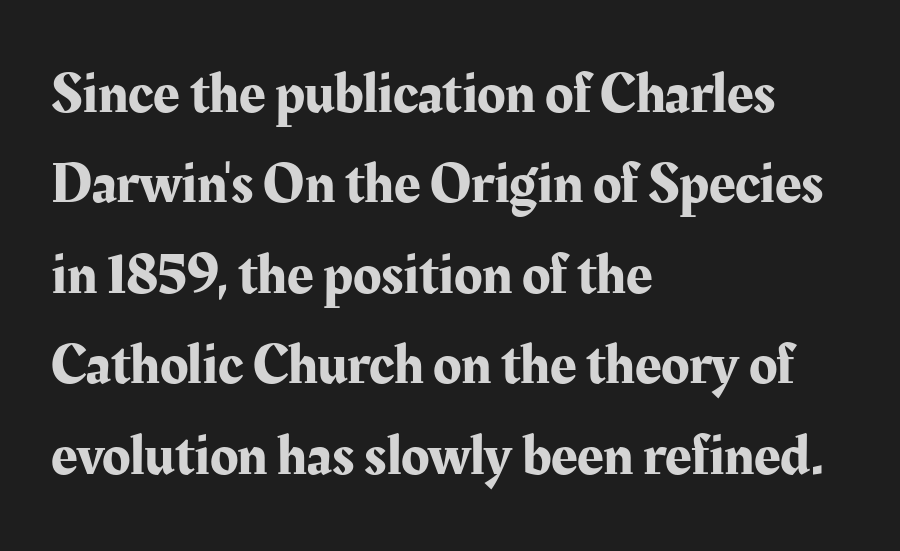
The image shows 58 px serif type, upright; set left-aligned, normal line spacing (1.56x), normal letter spacing, not underlined; medium stroke contrast and a medium x-height.
